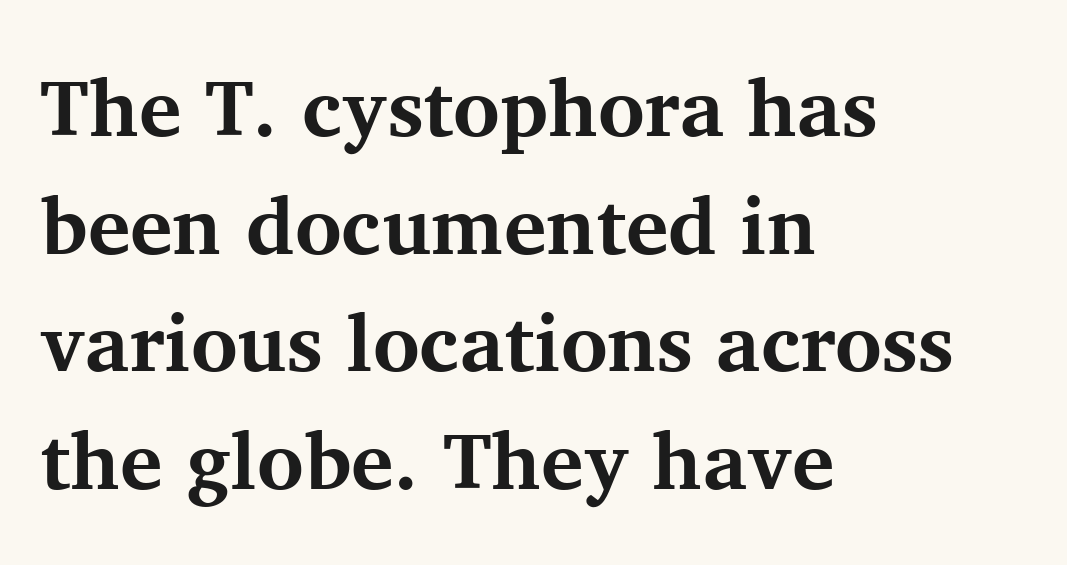
The image shows 80 px bold serif type, upright; set left-aligned, normal line spacing (1.47x), normal letter spacing, not underlined; medium stroke contrast and a medium x-height.
